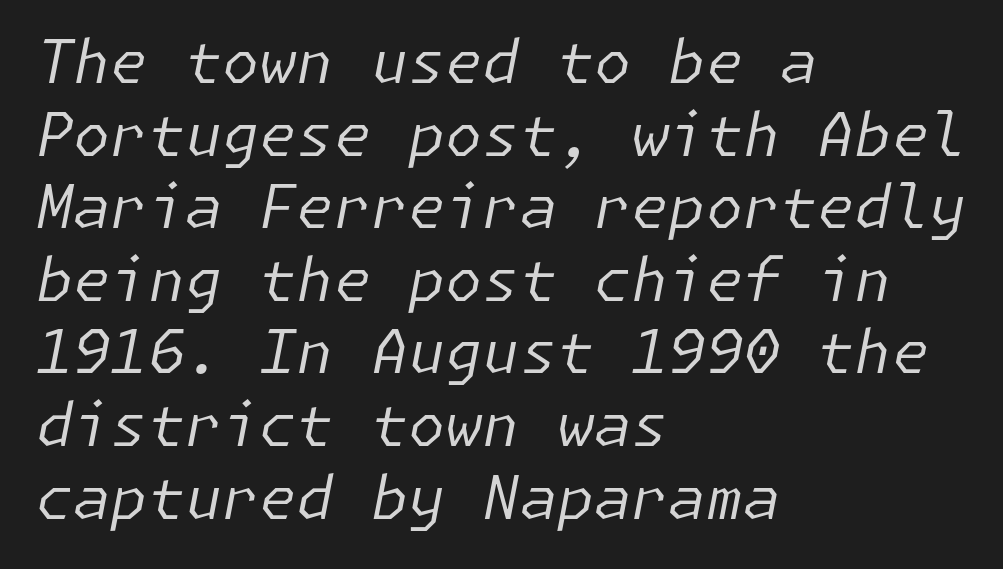
{"italic": "yes", "lean": "right", "slant_degrees": 11, "bold": "no", "weight": "regular", "width": "normal", "stroke_contrast": "low", "x_height": "medium", "underline": "no", "align": "left", "line_spacing_ratio": 1.21, "letter_spacing": "normal", "letter_spacing_em": 0.0, "glyph_px": 60}
